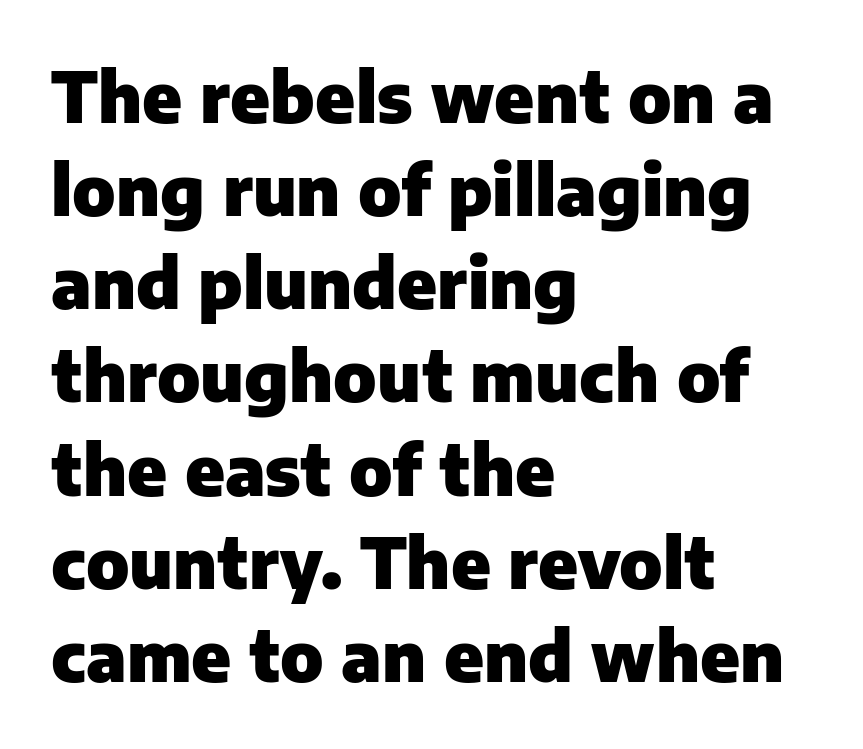
Q: Is the text bold? A: Yes.
Q: Is the text italic (slanted)? A: No, it is upright.
Q: Is the typeface a serif or a sans-serif typeface? A: Sans-serif.
Q: Is the text underlined? A: No.
Q: How is the paragraph aligned? A: Left-aligned.
Q: Is the spacing between letters normal or unusually wide? A: Normal.
Q: Is the spacing between lines tight, normal or loose? A: Normal.
Q: Width (condensed, normal, or wide)? A: Normal.
Q: Stroke contrast? A: Low.
Q: x-height? A: Medium.
Q: Monospaced? A: No.
